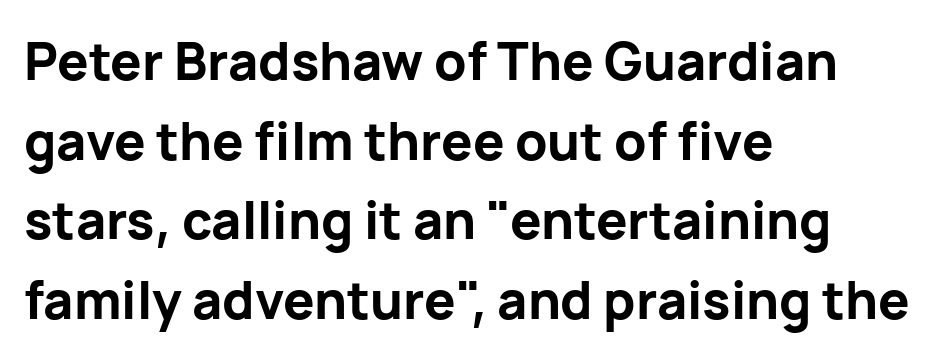
What's the leading like? Ordinary, nothing unusual. Pretty heavy lettering here — definitely bold. The glyphs in this specimen are sans serif. Nope, not italic — everything's standing straight.
